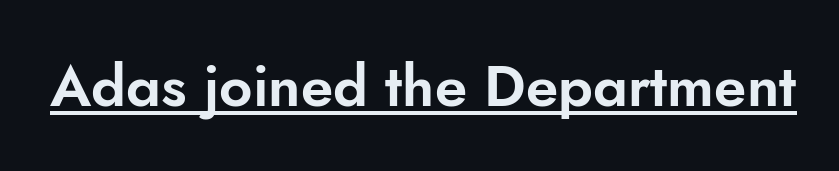
{"serif": "no", "italic": "no", "width": "normal", "stroke_contrast": "low", "x_height": "small", "monospaced": "no", "underline": "yes", "letter_spacing": "normal", "letter_spacing_em": 0.0, "glyph_px": 58}
